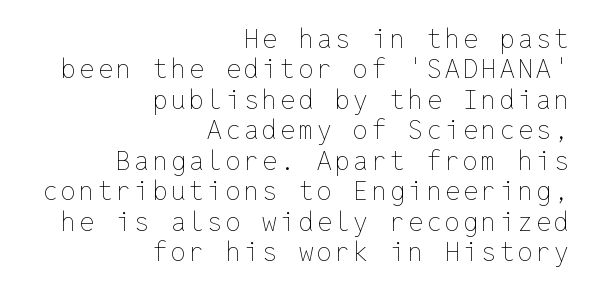
{"italic": "no", "bold": "no", "underline": "no", "align": "right", "line_spacing_ratio": 1.17, "glyph_px": 26}
